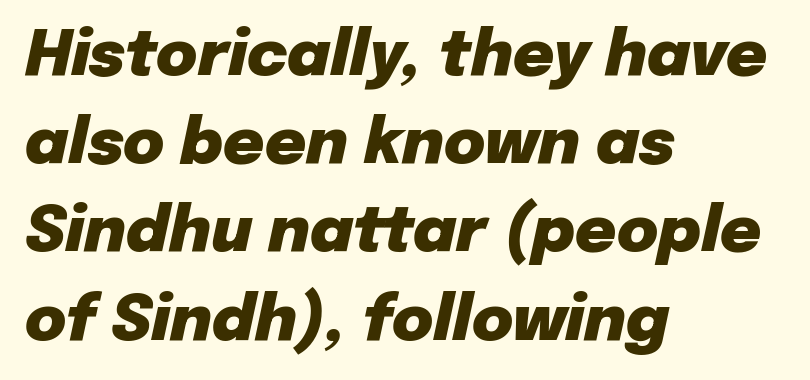
{"italic": "yes", "lean": "right", "slant_degrees": 12, "bold": "yes", "weight": "heavy", "width": "normal", "stroke_contrast": "low", "x_height": "medium", "monospaced": "no", "underline": "no", "align": "left", "line_spacing": "normal", "line_spacing_ratio": 1.4, "letter_spacing": "normal", "letter_spacing_em": 0.0, "glyph_px": 63}
